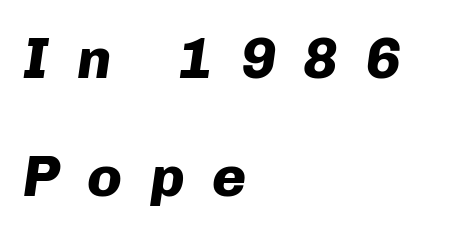
{"italic": "yes", "lean": "right", "slant_degrees": 8, "bold": "yes", "weight": "heavy", "width": "normal", "stroke_contrast": "low", "x_height": "medium", "monospaced": "no", "underline": "no", "align": "left", "line_spacing": "loose", "line_spacing_ratio": 2.04, "letter_spacing": "wide", "letter_spacing_em": 0.47, "glyph_px": 58}
